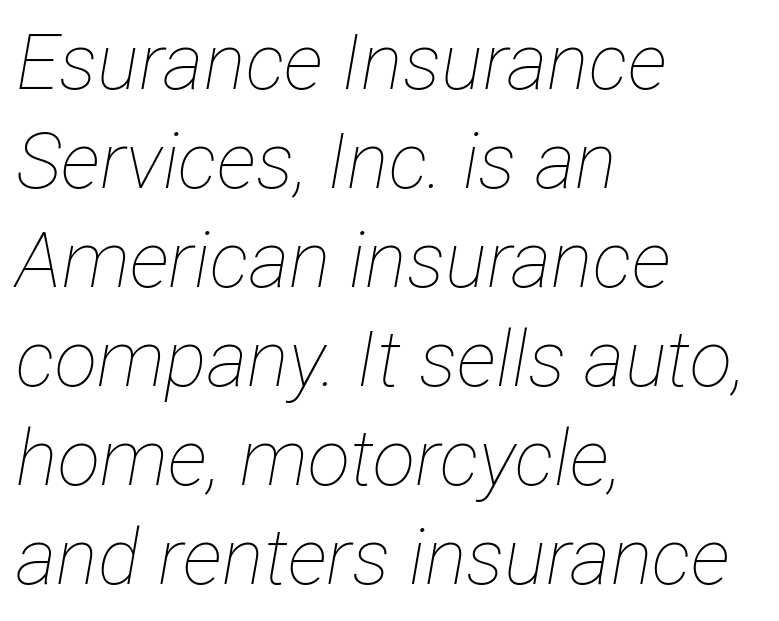
Q: Is the text bold? A: No.
Q: Is the text italic (slanted)? A: Yes, it leans right by about 12 degrees.
Q: Is the text underlined? A: No.
Q: How is the paragraph aligned? A: Left-aligned.
Q: Is the spacing between letters normal or unusually wide? A: Normal.
Q: Is the spacing between lines tight, normal or loose? A: Normal.
Q: Width (condensed, normal, or wide)? A: Condensed.
Q: Stroke contrast? A: Low.
Q: x-height? A: Medium.
Q: Monospaced? A: No.
